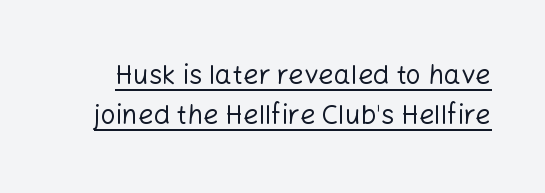
The image shows 27 px text type, upright; set normal line spacing (1.47x), normal letter spacing, underlined.
